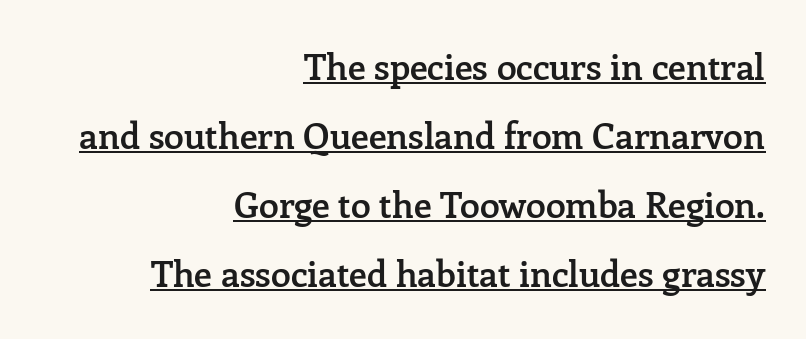
This sample uses plain, unmodified letter spacing. The letters stand straight up with perfectly vertical stems. Typeset ragged left — the right edge is the straight one. Quick note: underline on. Successive baselines arrive slowly, with a big drop between each.
